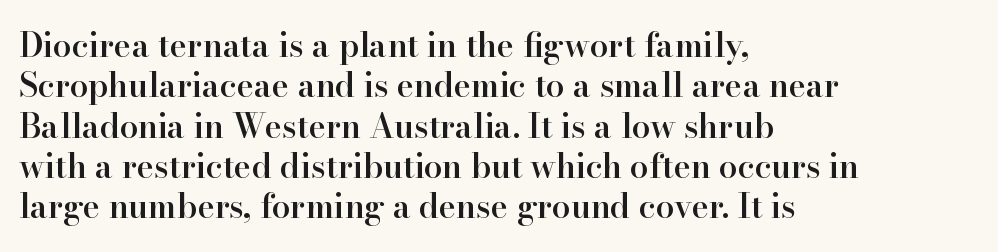
Q: Is the text bold? A: Semi-bold.
Q: Is the text italic (slanted)? A: No, it is upright.
Q: Is the typeface a serif or a sans-serif typeface? A: Serif.
Q: Is the text underlined? A: No.
Q: How is the paragraph aligned? A: Left-aligned.
Q: Is the spacing between letters normal or unusually wide? A: Normal.
Q: Width (condensed, normal, or wide)? A: Normal.
Q: Stroke contrast? A: High.
Q: x-height? A: Small.
Q: Monospaced? A: No.
